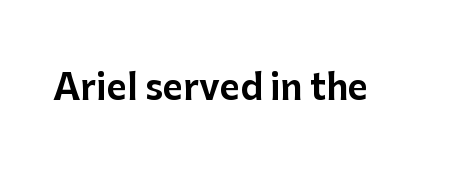
The image shows 35 px sans-serif type, upright; set normal letter spacing, not underlined; low stroke contrast and a medium x-height.
